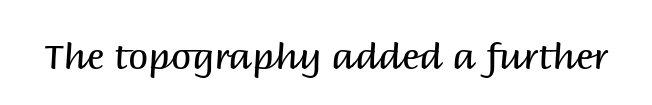
Q: Is the text bold? A: No.
Q: Is the text italic (slanted)? A: Yes.
Q: Is the typeface a serif or a sans-serif typeface? A: Sans-serif.
Q: Is the text underlined? A: No.
Q: Is the spacing between letters normal or unusually wide? A: Normal.
Q: Width (condensed, normal, or wide)? A: Normal.
Q: Stroke contrast? A: Medium.
Q: x-height? A: Large.
Q: Monospaced? A: No.
